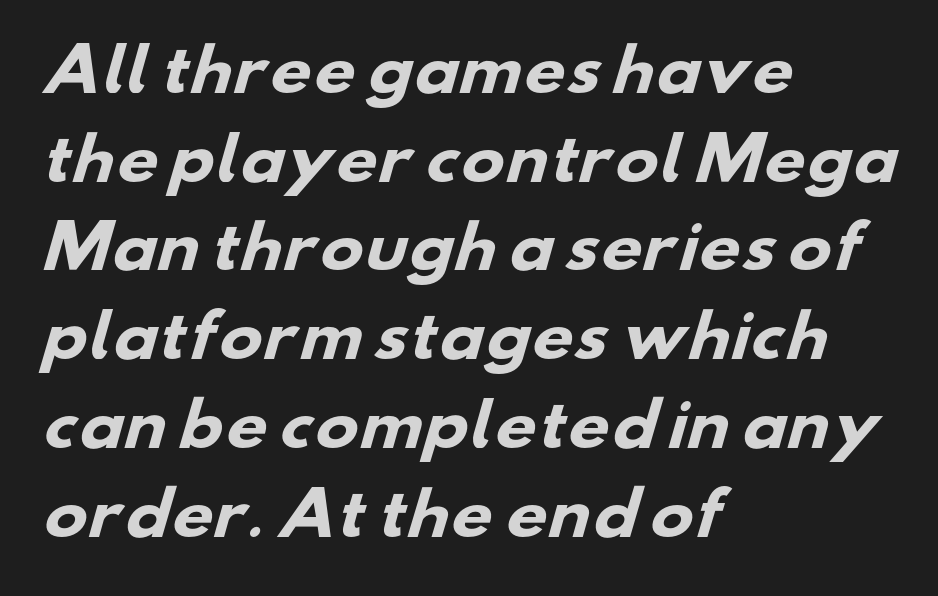
The image shows 58 px heavy, wide sans-serif type; set left-aligned, normal line spacing (1.53x), normal letter spacing, not underlined; low stroke contrast and a small x-height.
